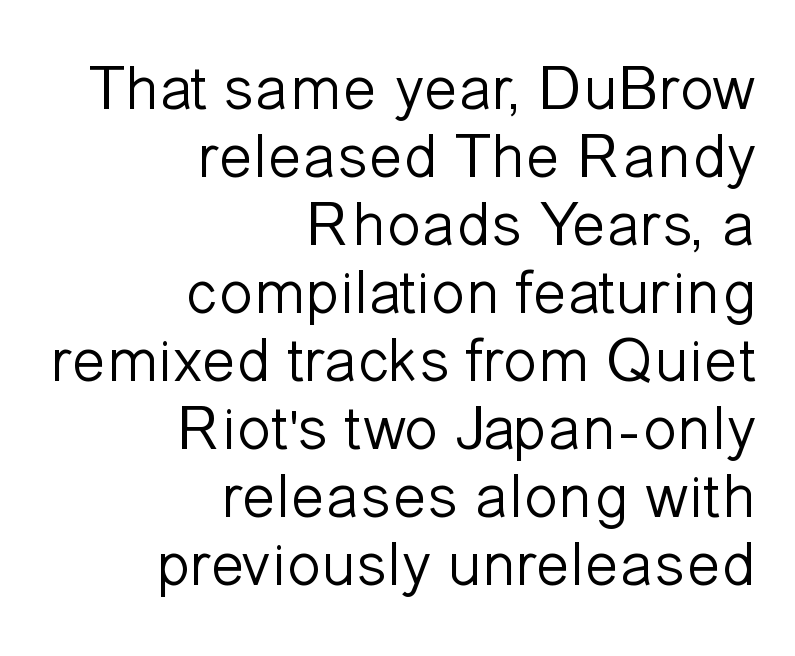
Q: Is the text bold? A: No.
Q: Is the text italic (slanted)? A: No, it is upright.
Q: Is the typeface a serif or a sans-serif typeface? A: Sans-serif.
Q: Is the text underlined? A: No.
Q: How is the paragraph aligned? A: Right-aligned.
Q: Is the spacing between letters normal or unusually wide? A: Normal.
Q: Is the spacing between lines tight, normal or loose? A: Tight.
Q: Width (condensed, normal, or wide)? A: Normal.
Q: Stroke contrast? A: Low.
Q: x-height? A: Medium.
Q: Monospaced? A: No.
